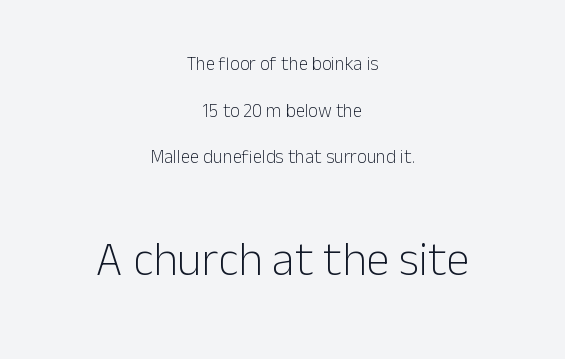
The image shows 47 px light sans-serif type, upright; set centered, loose line spacing (2.45x), normal letter spacing, not underlined; the second (bottom) block is 2.47x larger; low stroke contrast and a medium x-height.
